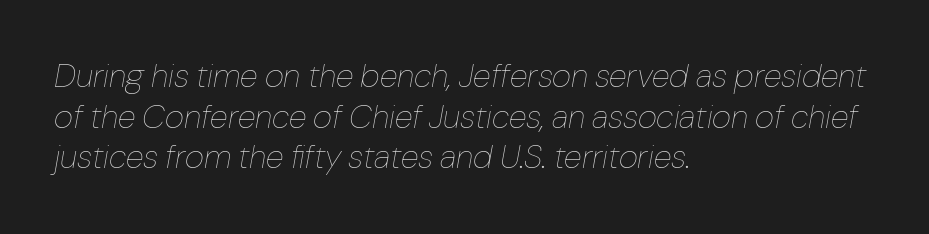
Q: Is the text bold? A: No.
Q: Is the text italic (slanted)? A: Yes, it leans right by about 10 degrees.
Q: Is the text underlined? A: No.
Q: How is the paragraph aligned? A: Left-aligned.
Q: Is the spacing between letters normal or unusually wide? A: Normal.
Q: Width (condensed, normal, or wide)? A: Normal.
Q: Stroke contrast? A: Low.
Q: x-height? A: Medium.
Q: Monospaced? A: No.
